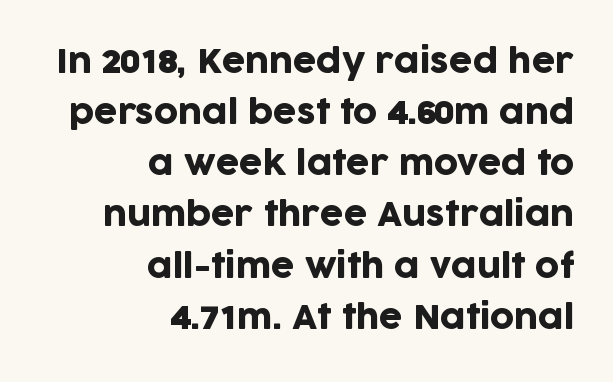
The image shows 33 px sans-serif type, upright; set right-aligned, normal line spacing (1.55x), normal letter spacing, not underlined; low stroke contrast and a large x-height.
